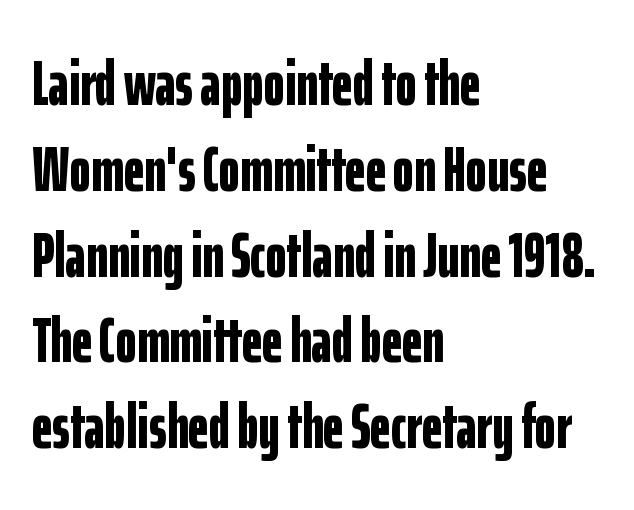
{"serif": "no", "italic": "no", "bold": "yes", "weight": "bold", "width": "condensed", "stroke_contrast": "low", "x_height": "medium", "monospaced": "no", "underline": "no", "align": "left", "line_spacing": "normal", "line_spacing_ratio": 1.34, "letter_spacing": "normal", "letter_spacing_em": 0.0, "glyph_px": 64}
